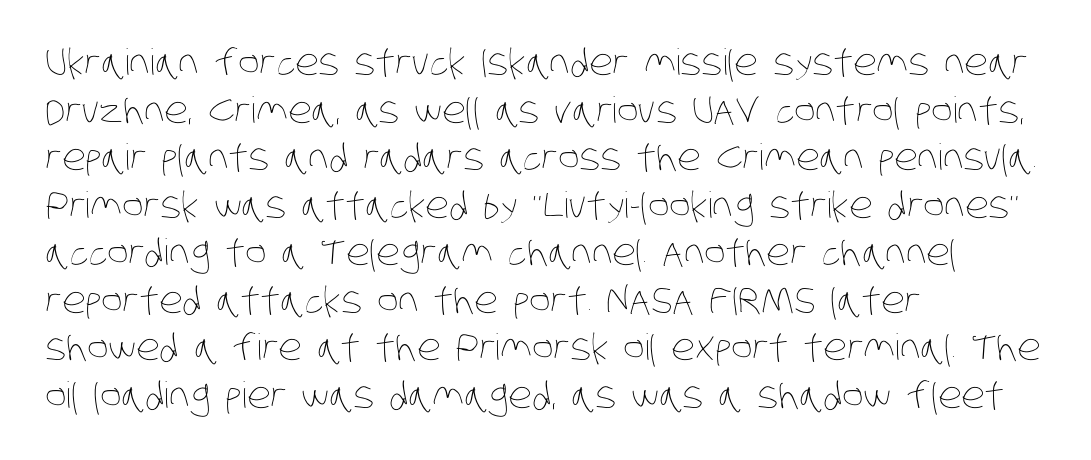
The letters sit at their default tracking, neither squeezed nor spread. Decoration check: the copy has no underline. This block has exactly the height ordinary leading produces. Weight: regular or lighter. The compositor pushed each line to the left boundary. Proportional: the letters do not fall into vertical columns.
